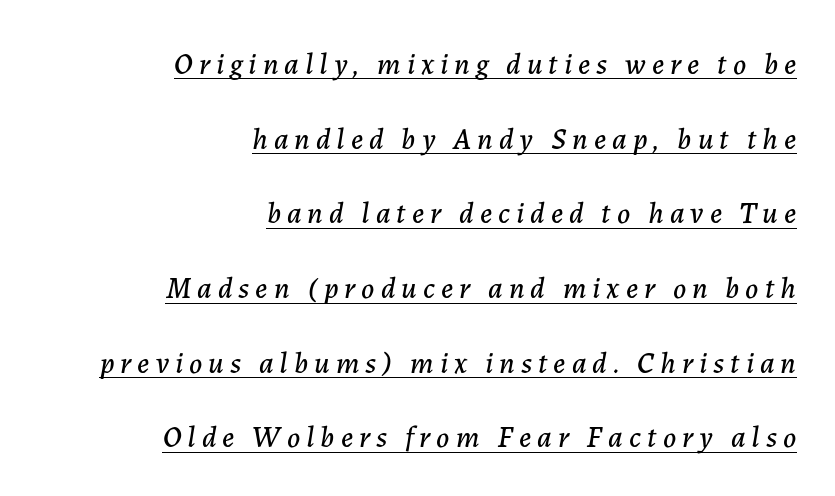
{"italic": "yes", "lean": "right", "slant_degrees": 7, "width": "normal", "stroke_contrast": "low", "x_height": "medium", "monospaced": "no", "underline": "yes", "align": "right", "line_spacing": "loose", "line_spacing_ratio": 2.49, "letter_spacing": "wide", "letter_spacing_em": 0.2, "glyph_px": 30}
